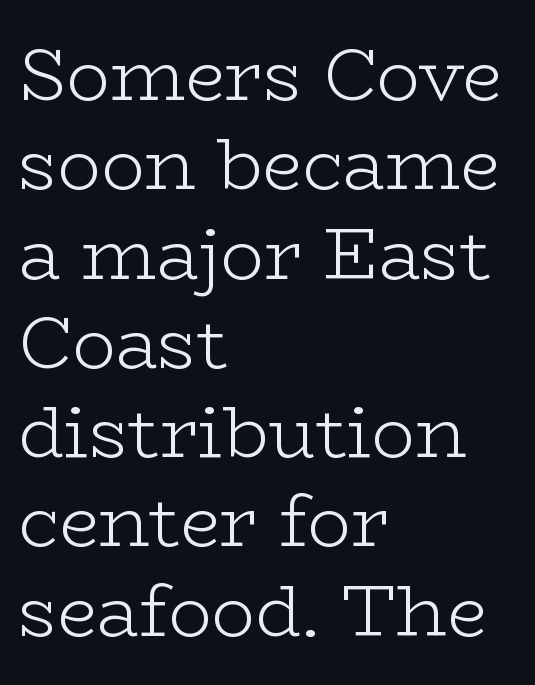
Q: Is the text bold? A: No.
Q: Is the text italic (slanted)? A: No, it is upright.
Q: Is the typeface a serif or a sans-serif typeface? A: Serif.
Q: Is the text underlined? A: No.
Q: How is the paragraph aligned? A: Left-aligned.
Q: Is the spacing between letters normal or unusually wide? A: Normal.
Q: Width (condensed, normal, or wide)? A: Wide.
Q: Stroke contrast? A: Low.
Q: x-height? A: Medium.
Q: Monospaced? A: No.
